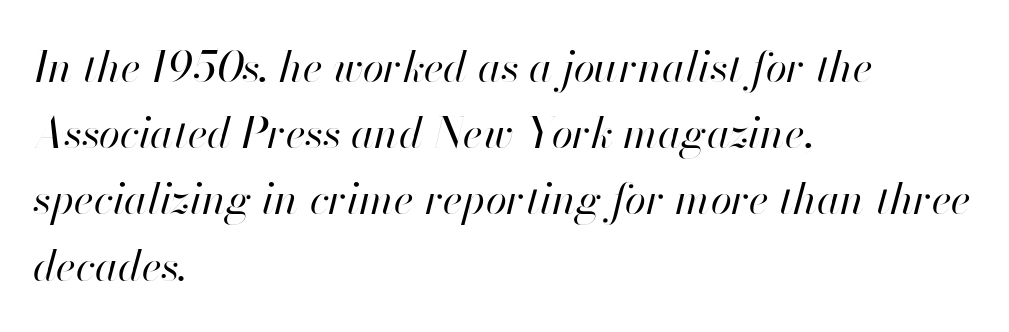
The zone under the glyphs is completely vacant. Leading matches the norm, producing a regular column. The face looks like a standard text weight, possibly lighter. Think of a printed novel: that variable character pitch is what you see here. Compared with ordinary roman type, these characters are visibly tilted. This rendering leaves character spacing at its baseline value.
